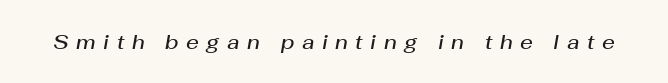
{"italic": "yes", "lean": "right", "slant_degrees": 10, "bold": "semi", "underline": "no", "letter_spacing": "wide", "letter_spacing_em": 0.38, "glyph_px": 20}
